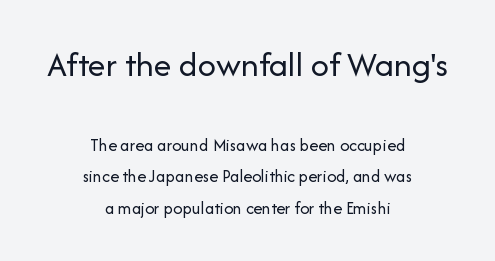
Q: Is the text bold? A: No.
Q: Is the text italic (slanted)? A: No, it is upright.
Q: Is the typeface a serif or a sans-serif typeface? A: Sans-serif.
Q: Is the text underlined? A: No.
Q: How is the paragraph aligned? A: Centered.
Q: Is the spacing between letters normal or unusually wide? A: Normal.
Q: Which block of text is set in a larger size, the first (top) or the second (bottom)? A: The first (top) one.
Q: Width (condensed, normal, or wide)? A: Normal.
Q: Stroke contrast? A: Low.
Q: x-height? A: Medium.
Q: Monospaced? A: No.
